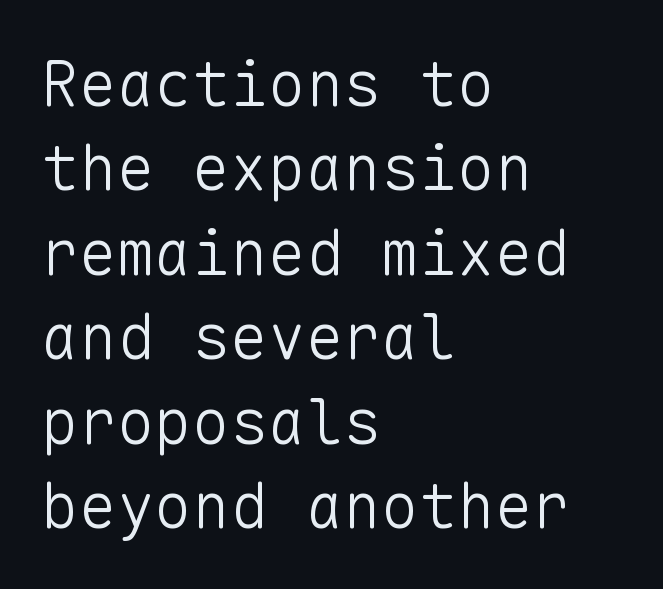
The image shows 63 px light sans-serif type, upright, monospaced; set left-aligned, normal line spacing (1.34x), normal letter spacing, not underlined; low stroke contrast and a medium x-height.
